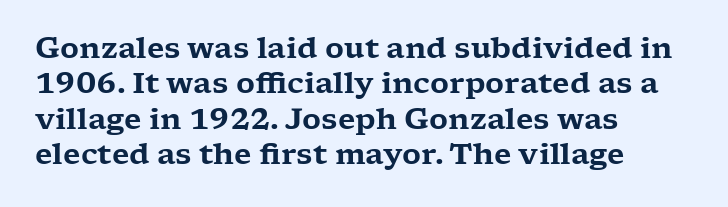
{"serif": "yes", "italic": "no", "width": "wide", "stroke_contrast": "low", "x_height": "medium", "monospaced": "no", "underline": "no", "align": "left", "line_spacing_ratio": 1.22, "letter_spacing": "normal", "letter_spacing_em": 0.0, "glyph_px": 29}
